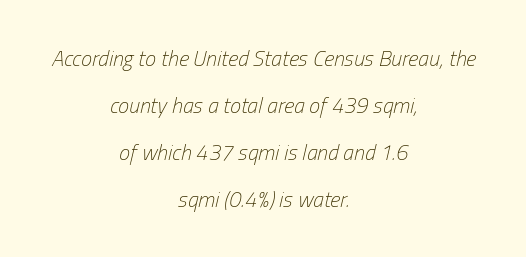
{"italic": "yes", "lean": "right", "slant_degrees": 13, "bold": "no", "underline": "no", "align": "center", "line_spacing": "loose", "line_spacing_ratio": 2.13, "letter_spacing": "normal", "letter_spacing_em": 0.0, "glyph_px": 22}
